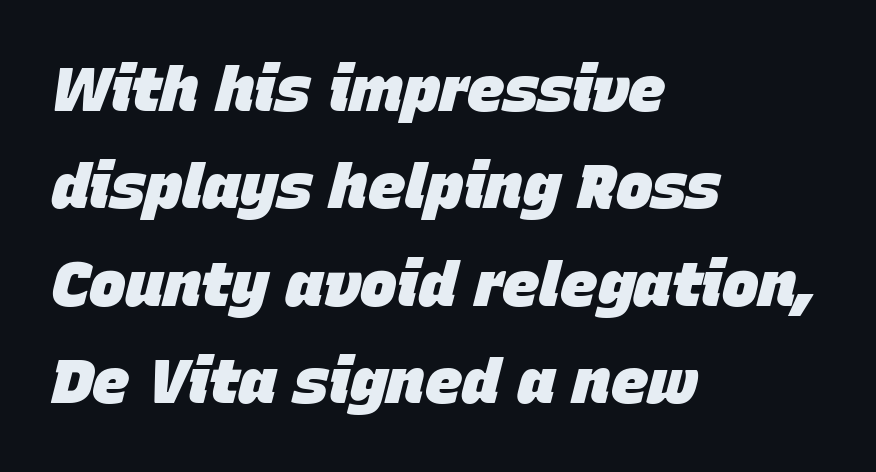
{"italic": "yes", "lean": "right", "slant_degrees": 15, "bold": "yes", "weight": "heavy", "width": "normal", "stroke_contrast": "low", "x_height": "large", "monospaced": "no", "underline": "no", "align": "left", "line_spacing": "normal", "line_spacing_ratio": 1.57, "letter_spacing": "normal", "letter_spacing_em": 0.0, "glyph_px": 62}
